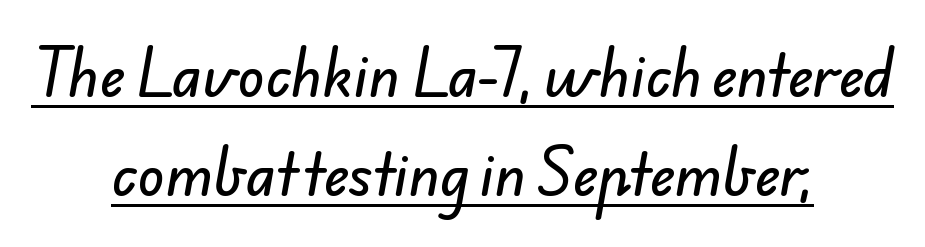
Q: Is the typeface a serif or a sans-serif typeface? A: Sans-serif.
Q: Is the text underlined? A: Yes.
Q: How is the paragraph aligned? A: Centered.
Q: Is the spacing between letters normal or unusually wide? A: Normal.
Q: Width (condensed, normal, or wide)? A: Normal.
Q: Stroke contrast? A: Low.
Q: x-height? A: Small.
Q: Monospaced? A: No.
